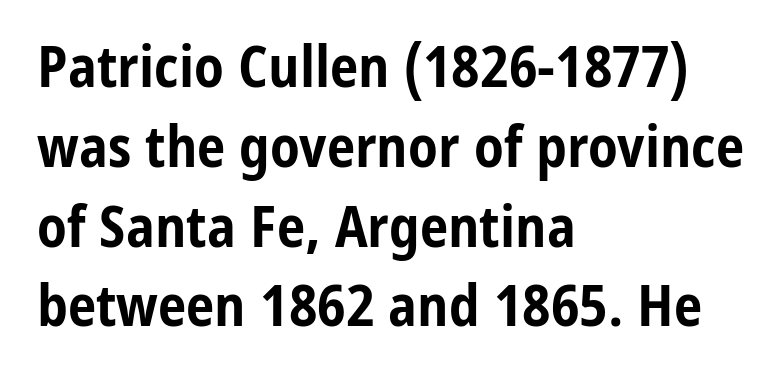
The compositor pushed each line to the left boundary. The strip under each line holds only bare page. In terms of letterspacing, this is plain default setting. What weight is shown? A full bold with thick strokes. Upright lettering throughout.
